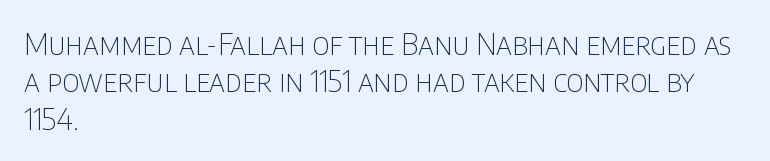
Q: Is the text bold? A: No.
Q: Is the text italic (slanted)? A: No, it is upright.
Q: Is the typeface a serif or a sans-serif typeface? A: Sans-serif.
Q: Is the text underlined? A: No.
Q: How is the paragraph aligned? A: Left-aligned.
Q: Is the spacing between letters normal or unusually wide? A: Normal.
Q: Is the spacing between lines tight, normal or loose? A: Normal.
Q: Width (condensed, normal, or wide)? A: Condensed.
Q: Stroke contrast? A: Low.
Q: x-height? A: Large.
Q: Monospaced? A: No.
